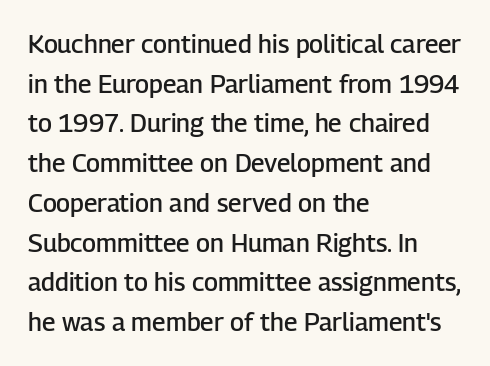
{"italic": "no", "bold": "semi", "underline": "no", "align": "left", "line_spacing": "normal", "line_spacing_ratio": 1.59, "letter_spacing": "normal", "letter_spacing_em": 0.0, "glyph_px": 25}
